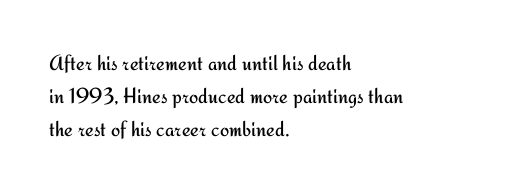
{"italic": "no", "bold": "no", "underline": "no", "align": "left", "line_spacing": "normal", "line_spacing_ratio": 1.51, "letter_spacing": "normal", "letter_spacing_em": 0.0, "glyph_px": 22}
